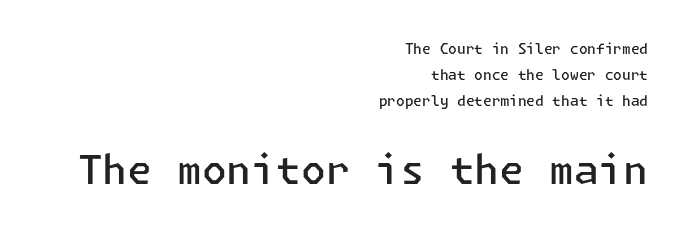
Are there feet on the stems? There aren't — it's a sans. The typesetting leans somewhat heavy: a semibold. Compared with typical body copy, the letter spacing here is the same. The foot of each line stays bare and open.
